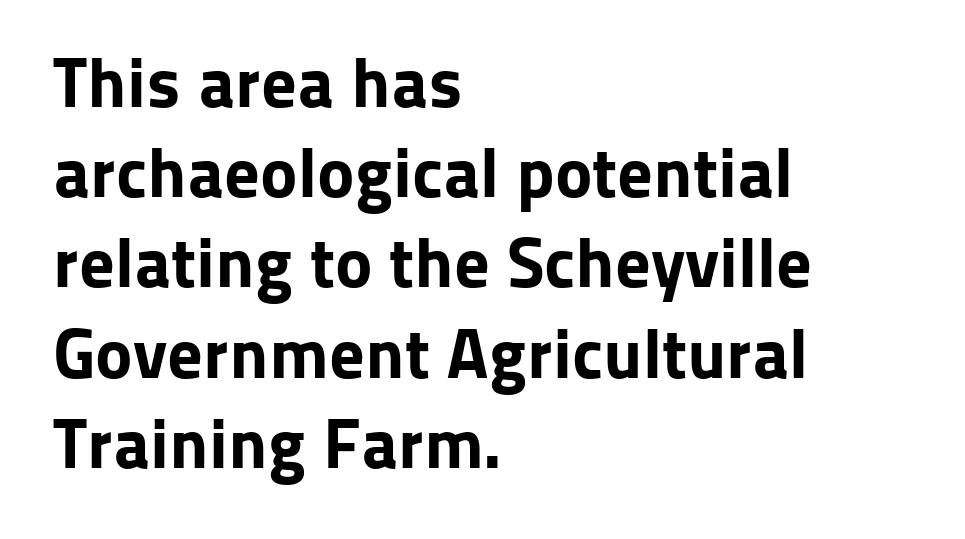
{"serif": "no", "italic": "no", "bold": "yes", "weight": "bold", "width": "normal", "stroke_contrast": "low", "x_height": "medium", "monospaced": "no", "underline": "no", "align": "left", "line_spacing": "normal", "line_spacing_ratio": 1.27, "letter_spacing": "normal", "letter_spacing_em": 0.0, "glyph_px": 71}
